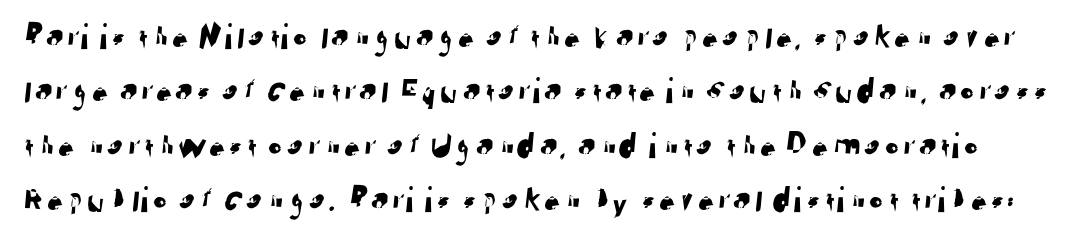
Q: Is the typeface a serif or a sans-serif typeface? A: Sans-serif.
Q: Is the text underlined? A: No.
Q: Is the spacing between letters normal or unusually wide? A: Normal.
Q: Is the spacing between lines tight, normal or loose? A: Normal.
Q: Width (condensed, normal, or wide)? A: Normal.
Q: Stroke contrast? A: Low.
Q: x-height? A: Medium.
Q: Monospaced? A: No.
